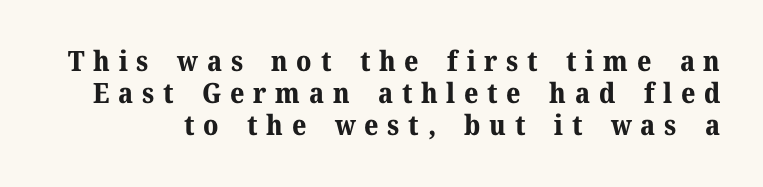
{"serif": "yes", "italic": "no", "bold": "yes", "weight": "bold", "width": "normal", "stroke_contrast": "medium", "x_height": "medium", "monospaced": "no", "underline": "no", "line_spacing": "tight", "line_spacing_ratio": 1.14, "letter_spacing": "wide", "letter_spacing_em": 0.31, "glyph_px": 28}
